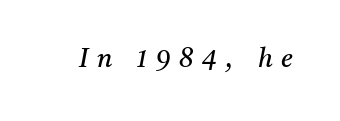
The image shows 26 px text type, italic (leaning right); set unusually wide letter spacing (+0.34 em), not underlined.
